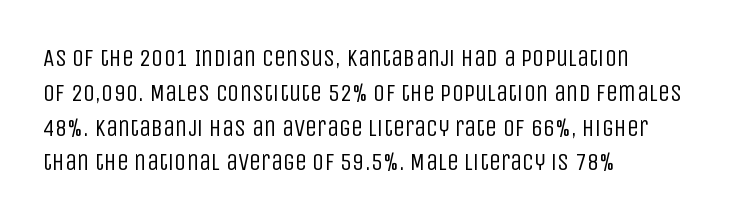
The image shows 24 px text type, upright; set left-aligned, normal line spacing (1.45x), normal letter spacing, not underlined.
